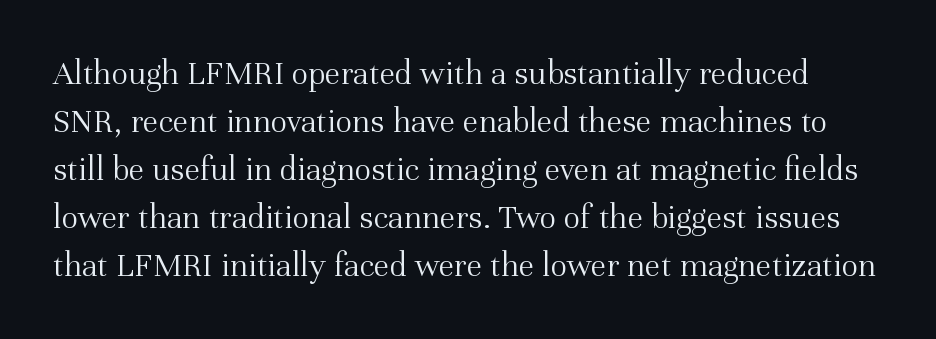
{"serif": "yes", "italic": "no", "bold": "no", "weight": "light", "width": "normal", "stroke_contrast": "medium", "x_height": "medium", "monospaced": "no", "underline": "no", "line_spacing": "normal", "line_spacing_ratio": 1.37, "letter_spacing": "normal", "letter_spacing_em": 0.0, "glyph_px": 35}
